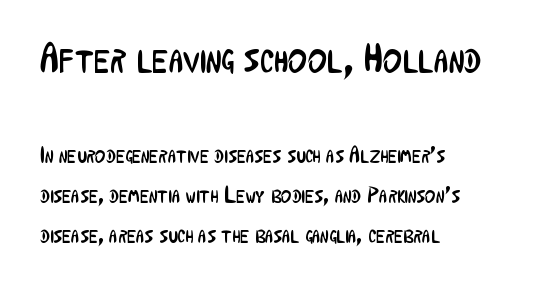
The image shows 41 px regular-weight, condensed sans-serif type, upright; set left-aligned, line spacing 1.74x, normal letter spacing, not underlined; the first (top) block is 1.78x larger; low stroke contrast and a medium x-height.
